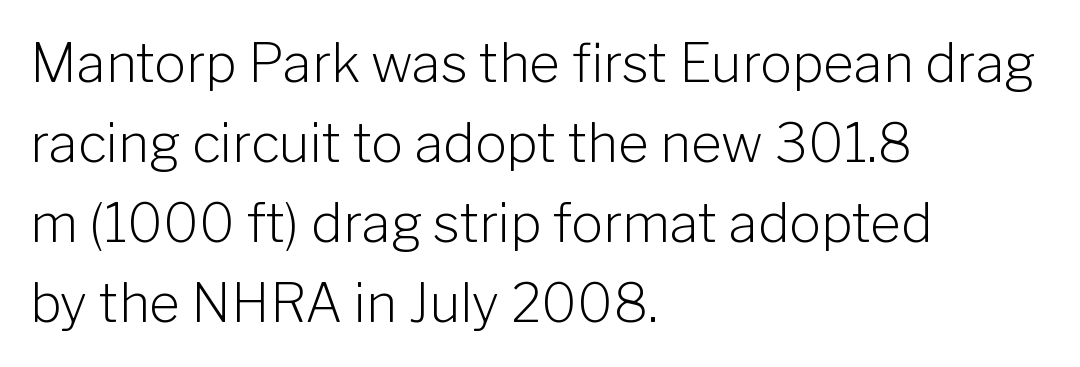
Q: Is the text bold? A: No.
Q: Is the text italic (slanted)? A: No, it is upright.
Q: Is the typeface a serif or a sans-serif typeface? A: Sans-serif.
Q: Is the text underlined? A: No.
Q: How is the paragraph aligned? A: Left-aligned.
Q: Is the spacing between letters normal or unusually wide? A: Normal.
Q: Is the spacing between lines tight, normal or loose? A: Normal.
Q: Width (condensed, normal, or wide)? A: Normal.
Q: Stroke contrast? A: Low.
Q: x-height? A: Medium.
Q: Monospaced? A: No.
